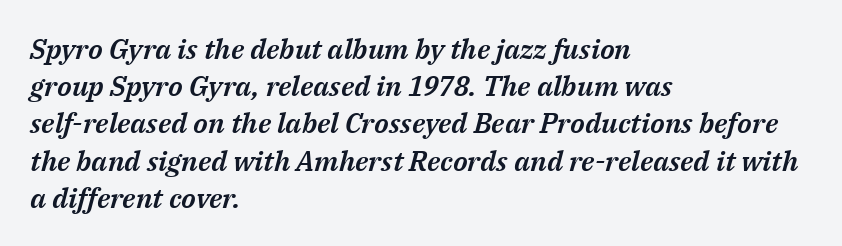
The passage shown is typed in a proportional face where columns would drift. The type is set solid horizontally, with unmodified tracking. This sample is left-justified, so line endings fall wherever the words run out. These lines sit exactly where default settings would place them. Characters are canted at an angle relative to the baseline's perpendicular. The specimen omits any rule beneath the text block's lines.
